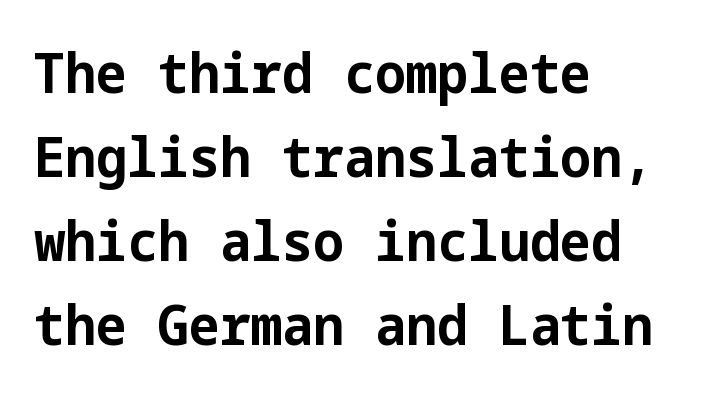
Q: Is the text bold? A: Yes.
Q: Is the text italic (slanted)? A: No, it is upright.
Q: Is the typeface a serif or a sans-serif typeface? A: Sans-serif.
Q: Is the text underlined? A: No.
Q: How is the paragraph aligned? A: Left-aligned.
Q: Is the spacing between letters normal or unusually wide? A: Normal.
Q: Is the spacing between lines tight, normal or loose? A: Normal.
Q: Width (condensed, normal, or wide)? A: Normal.
Q: Stroke contrast? A: Low.
Q: x-height? A: Medium.
